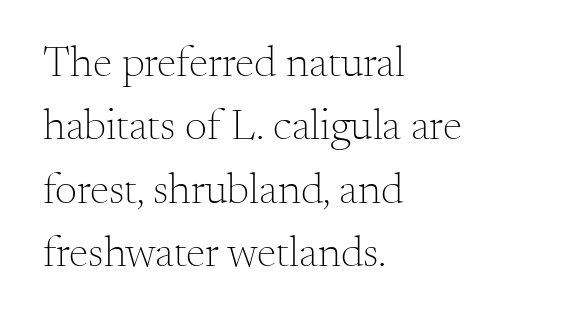
{"serif": "yes", "italic": "no", "bold": "no", "weight": "light", "width": "normal", "stroke_contrast": "medium", "x_height": "small", "monospaced": "no", "underline": "no", "align": "left", "line_spacing": "normal", "line_spacing_ratio": 1.44, "letter_spacing": "normal", "letter_spacing_em": 0.0, "glyph_px": 44}
